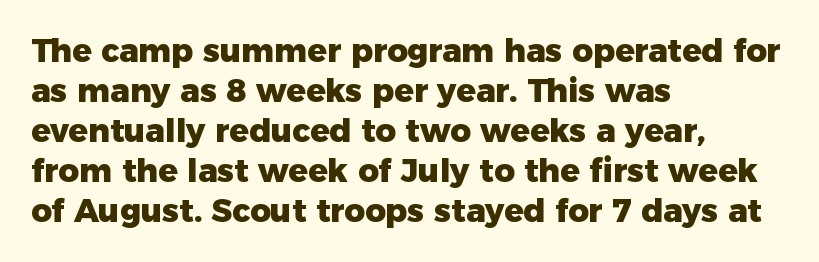
Ascenders rise straight up at ninety degrees. Think of a printed novel: that variable character pitch is what you see here. Nothing unusual about the tracking: characters are spaced as the font intends. The passage is arranged the way most books set body copy — flush left. The rendering shows plain stroke endings on the letterforms — a sans-serif design. What weight is shown? A full bold with thick strokes.
